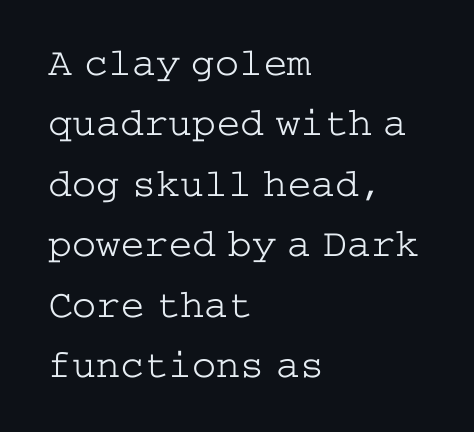
The image shows 40 px light, wide serif type, upright; set left-aligned, normal line spacing (1.51x), normal letter spacing, not underlined; low stroke contrast and a medium x-height.
